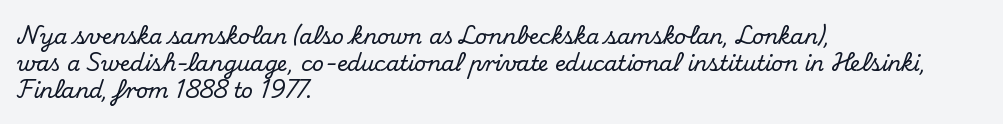
{"underline": "no", "align": "left", "line_spacing": "normal", "line_spacing_ratio": 1.29, "letter_spacing": "normal", "letter_spacing_em": 0.0, "glyph_px": 21}
